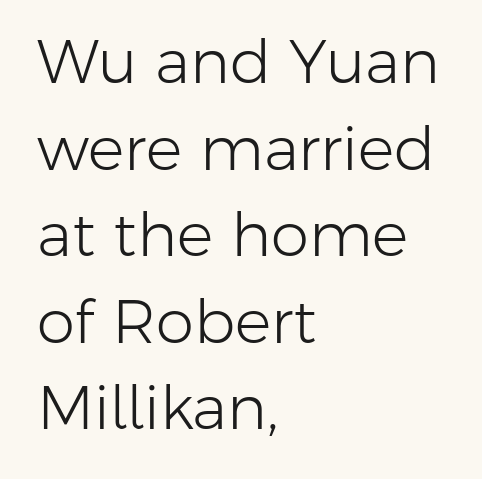
Q: Is the text bold? A: No.
Q: Is the text italic (slanted)? A: No, it is upright.
Q: Is the typeface a serif or a sans-serif typeface? A: Sans-serif.
Q: Is the text underlined? A: No.
Q: How is the paragraph aligned? A: Left-aligned.
Q: Is the spacing between letters normal or unusually wide? A: Normal.
Q: Is the spacing between lines tight, normal or loose? A: Normal.
Q: Width (condensed, normal, or wide)? A: Normal.
Q: Stroke contrast? A: Low.
Q: x-height? A: Medium.
Q: Monospaced? A: No.
